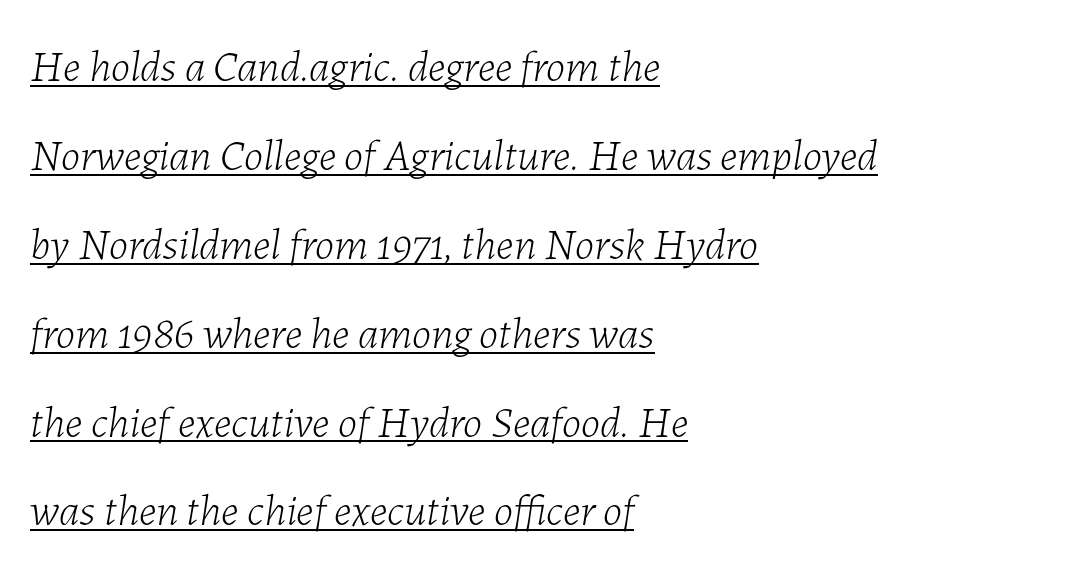
The image shows 44 px light type, italic (leaning right); set left-aligned, loose line spacing (2.02x), normal letter spacing, underlined; low stroke contrast and a medium x-height.
